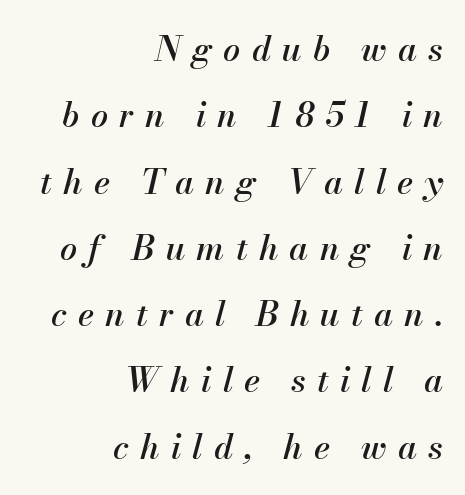
How would I describe the line gaps? Wide and relaxed. How are the letters spaced? Widely, with obvious added tracking. Nobody drew a line under any word here. The face used here is proportionally spaced, like ordinary book or web type.
